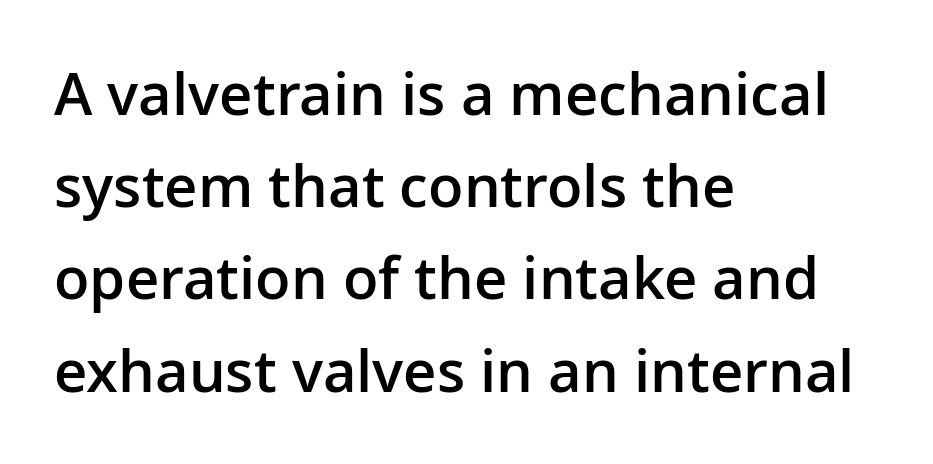
The image shows 58 px semibold sans-serif type, upright; set left-aligned, normal line spacing (1.59x), normal letter spacing, not underlined; low stroke contrast and a medium x-height.
